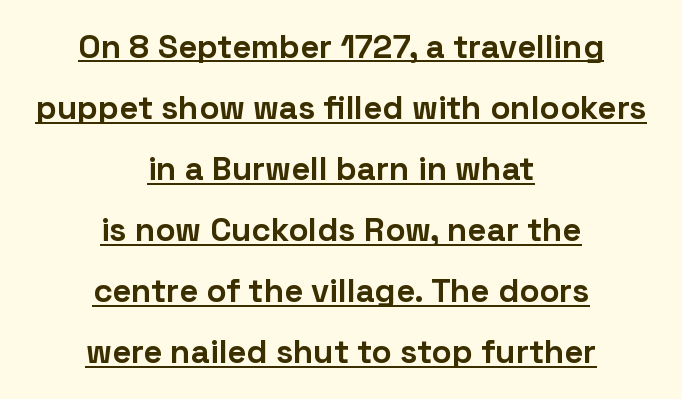
Observe the ordinary spacing: letters are neighbours, not strangers. Designer's note — italics off, roman on. Varying glyph widths throughout — classic text-font behaviour. Notice how the passage keeps no hard edge, just a central spine. A rule runs beneath these lines of type. Summary of weight: heavy, a full bold.
